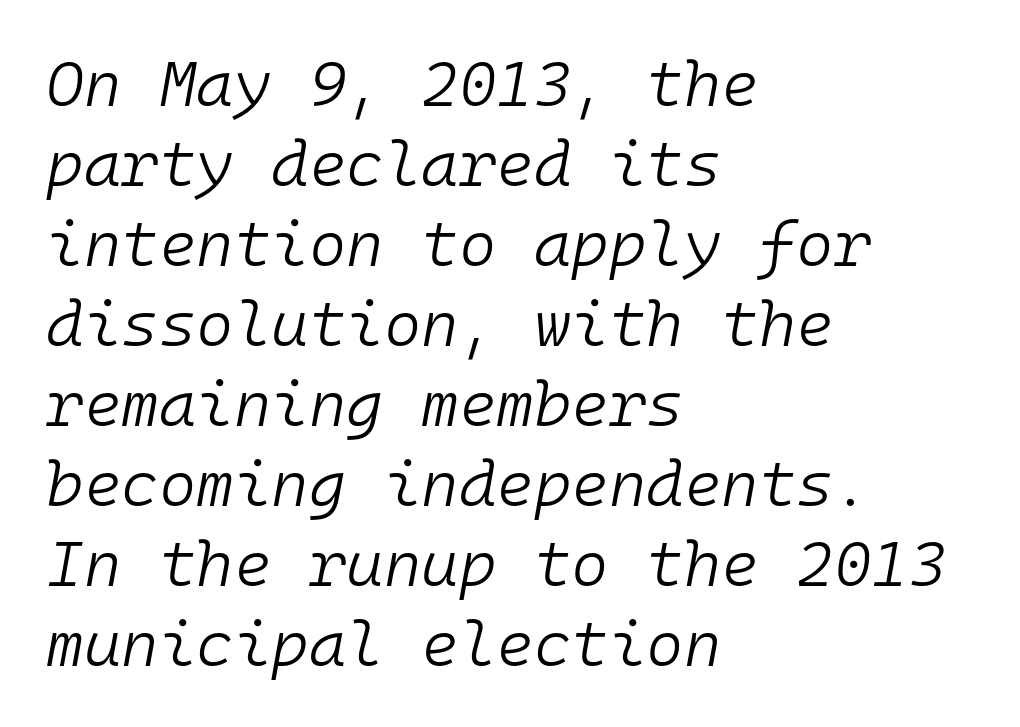
{"italic": "yes", "lean": "right", "slant_degrees": 10, "bold": "no", "weight": "light", "width": "normal", "stroke_contrast": "low", "x_height": "medium", "monospaced": "yes", "underline": "no", "align": "left", "line_spacing": "normal", "line_spacing_ratio": 1.25, "letter_spacing": "normal", "letter_spacing_em": 0.0, "glyph_px": 64}
